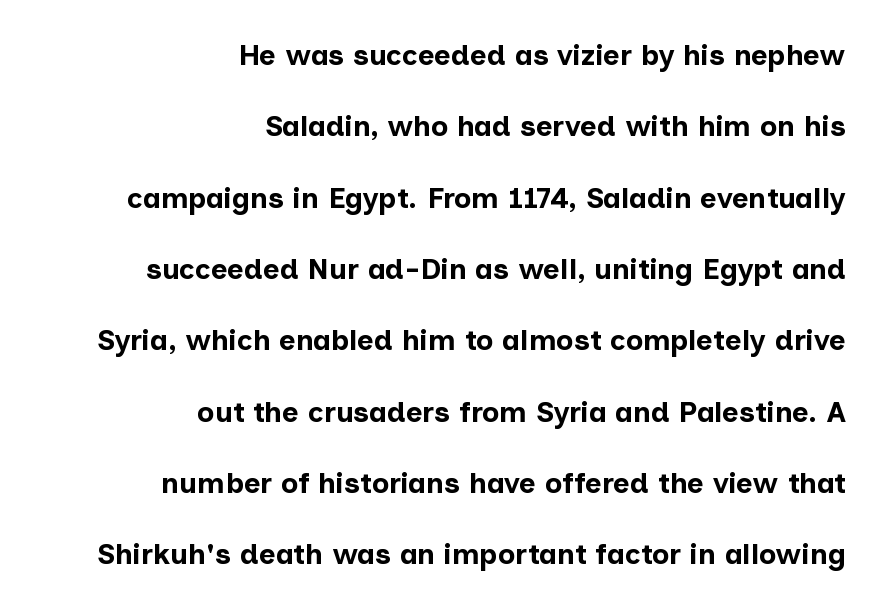
Q: Is the text bold? A: Yes.
Q: Is the text italic (slanted)? A: No, it is upright.
Q: Is the typeface a serif or a sans-serif typeface? A: Sans-serif.
Q: Is the text underlined? A: No.
Q: How is the paragraph aligned? A: Right-aligned.
Q: Is the spacing between letters normal or unusually wide? A: Normal.
Q: Is the spacing between lines tight, normal or loose? A: Loose.
Q: Width (condensed, normal, or wide)? A: Normal.
Q: Stroke contrast? A: Low.
Q: x-height? A: Medium.
Q: Monospaced? A: No.
